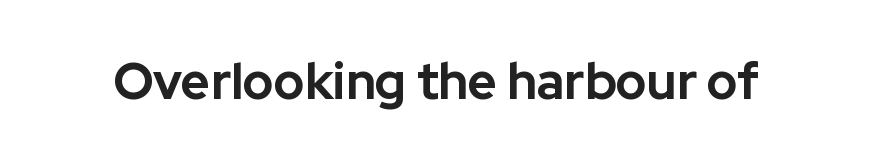
I'd call this a sans setting — the letters go barefoot. Does extra space separate the letters? No, they use regular spacing. Each letter keeps its own natural width here, so spacing adapts to shape. Beneath every word, the page is bare. These lines carry a lot of weight — the face is fully bold. Do the letters lean? They stand straight.
